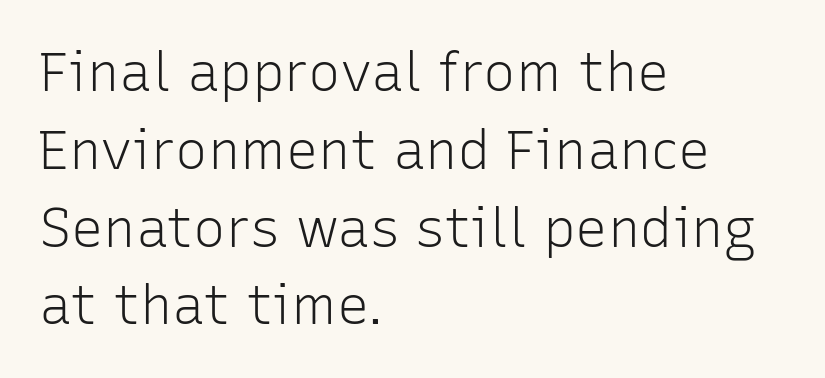
Q: Is the text bold? A: No.
Q: Is the text italic (slanted)? A: No, it is upright.
Q: Is the typeface a serif or a sans-serif typeface? A: Sans-serif.
Q: Is the text underlined? A: No.
Q: How is the paragraph aligned? A: Left-aligned.
Q: Is the spacing between letters normal or unusually wide? A: Normal.
Q: Is the spacing between lines tight, normal or loose? A: Normal.
Q: Width (condensed, normal, or wide)? A: Normal.
Q: Stroke contrast? A: Low.
Q: x-height? A: Medium.
Q: Monospaced? A: No.
